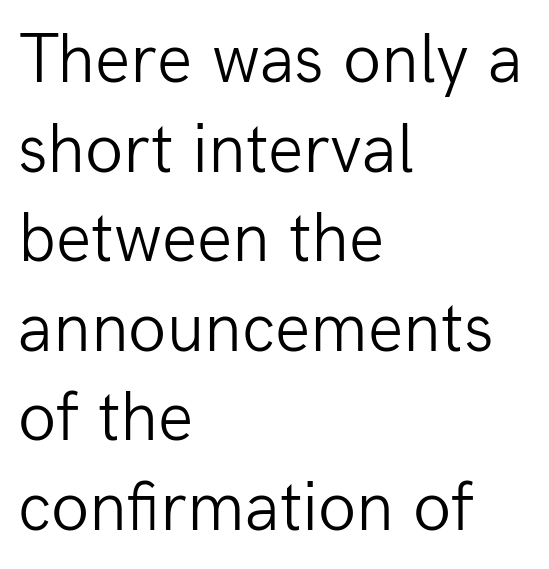
Q: Is the text bold? A: No.
Q: Is the text italic (slanted)? A: No, it is upright.
Q: Is the typeface a serif or a sans-serif typeface? A: Sans-serif.
Q: Is the text underlined? A: No.
Q: How is the paragraph aligned? A: Left-aligned.
Q: Is the spacing between letters normal or unusually wide? A: Normal.
Q: Is the spacing between lines tight, normal or loose? A: Normal.
Q: Width (condensed, normal, or wide)? A: Normal.
Q: Stroke contrast? A: Low.
Q: x-height? A: Medium.
Q: Monospaced? A: No.
